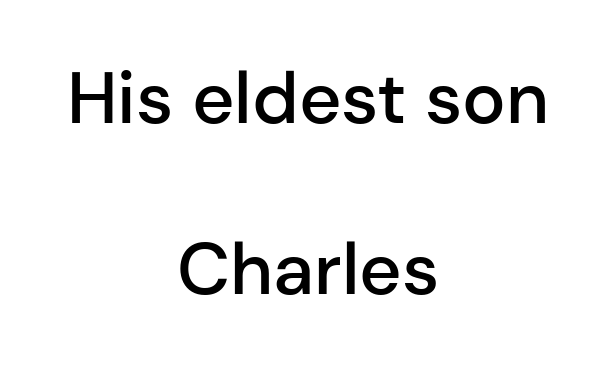
Q: Is the text bold? A: Semi-bold.
Q: Is the text italic (slanted)? A: No, it is upright.
Q: Is the typeface a serif or a sans-serif typeface? A: Sans-serif.
Q: Is the text underlined? A: No.
Q: How is the paragraph aligned? A: Centered.
Q: Is the spacing between letters normal or unusually wide? A: Normal.
Q: Is the spacing between lines tight, normal or loose? A: Loose.
Q: Width (condensed, normal, or wide)? A: Normal.
Q: Stroke contrast? A: Low.
Q: x-height? A: Medium.
Q: Monospaced? A: No.
